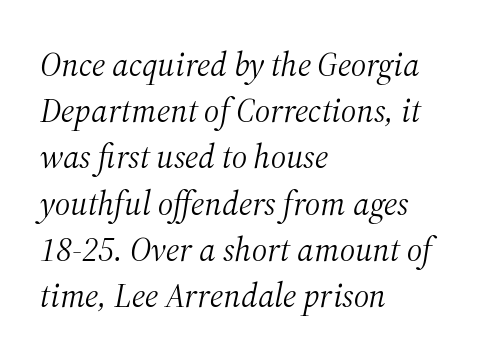
Q: Is the text bold? A: No.
Q: Is the text italic (slanted)? A: Yes, it leans right by about 12 degrees.
Q: Is the typeface a serif or a sans-serif typeface? A: Serif.
Q: Is the text underlined? A: No.
Q: How is the paragraph aligned? A: Left-aligned.
Q: Is the spacing between letters normal or unusually wide? A: Normal.
Q: Is the spacing between lines tight, normal or loose? A: Normal.
Q: Width (condensed, normal, or wide)? A: Normal.
Q: Stroke contrast? A: Medium.
Q: x-height? A: Medium.
Q: Monospaced? A: No.
